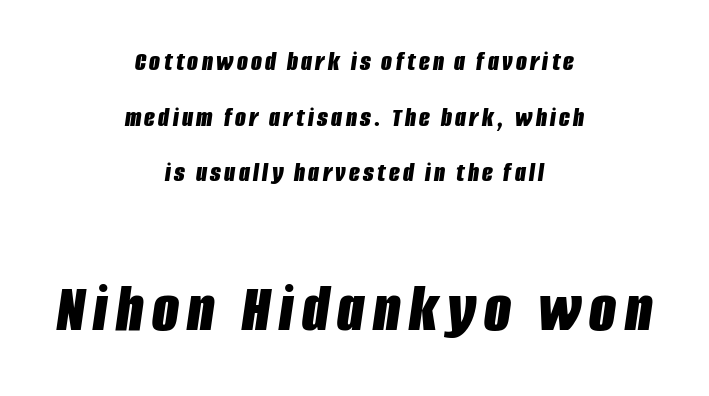
Q: Is the text bold? A: Yes.
Q: Is the text italic (slanted)? A: Yes, it leans right by about 8 degrees.
Q: Is the text underlined? A: No.
Q: How is the paragraph aligned? A: Centered.
Q: Is the spacing between lines tight, normal or loose? A: Loose.
Q: Which block of text is set in a larger size, the first (top) or the second (bottom)? A: The second (bottom) one.
Q: Width (condensed, normal, or wide)? A: Condensed.
Q: Stroke contrast? A: Low.
Q: x-height? A: Large.
Q: Monospaced? A: No.
